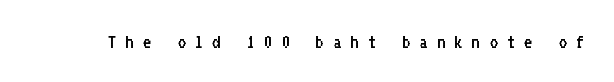
Q: Is the text bold? A: No.
Q: Is the text italic (slanted)? A: No, it is upright.
Q: Is the text underlined? A: No.
Q: Is the spacing between letters normal or unusually wide? A: Unusually wide.
